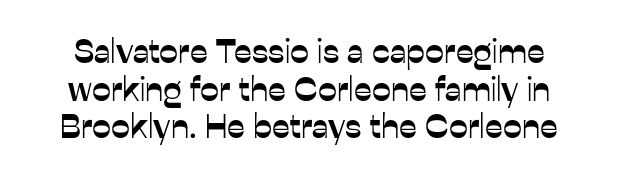
One glance says dense: line gaps are narrower than usual. Note the varied advance widths — an 'i' is clearly narrower than an 'm'. Inter-character spacing is left at the font's built-in metrics. The axis of the letterforms is exactly vertical. Observe the absence of serifs on each vertical stroke in this sample.
